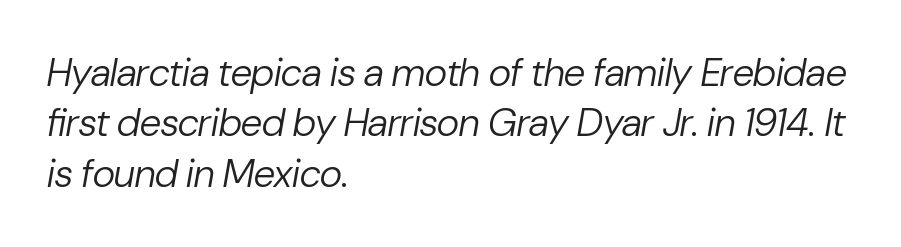
Q: Is the text bold? A: No.
Q: Is the text italic (slanted)? A: Yes, it leans right by about 10 degrees.
Q: Is the text underlined? A: No.
Q: How is the paragraph aligned? A: Left-aligned.
Q: Is the spacing between letters normal or unusually wide? A: Normal.
Q: Is the spacing between lines tight, normal or loose? A: Normal.
Q: Width (condensed, normal, or wide)? A: Normal.
Q: Stroke contrast? A: Low.
Q: x-height? A: Medium.
Q: Monospaced? A: No.
